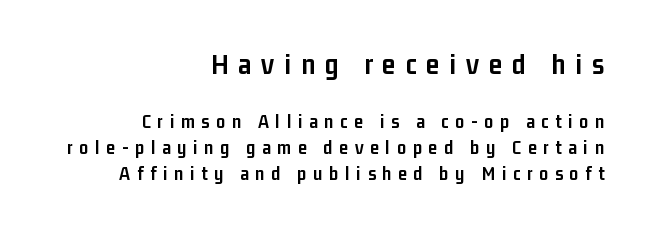
{"serif": "no", "italic": "no", "bold": "yes", "weight": "semibold", "width": "condensed", "stroke_contrast": "low", "x_height": "medium", "monospaced": "no", "underline": "no", "align": "right", "line_spacing": "normal", "line_spacing_ratio": 1.3, "letter_spacing": "wide", "letter_spacing_em": 0.33, "larger_block": "first", "size_ratio": 1.5, "glyph_px": 30}
